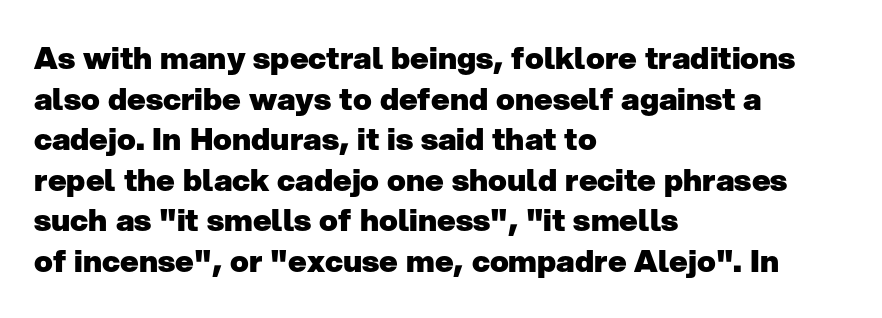
Does the leading feel generous? No, just average. Notice how thick the strokes are: this is what a full bold looks like. Font category for this specimen: sans-serif. The rag falls on the right side of this text block.
